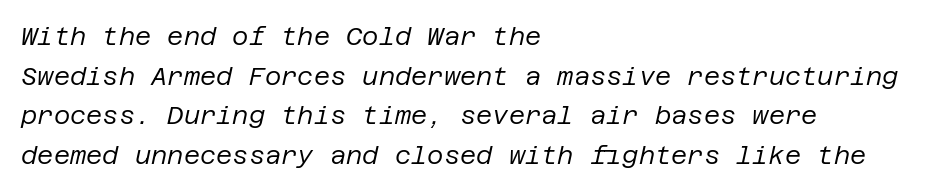
{"italic": "yes", "lean": "right", "slant_degrees": 12, "bold": "no", "underline": "no", "align": "left", "line_spacing": "normal", "line_spacing_ratio": 1.59, "letter_spacing": "normal", "letter_spacing_em": 0.0, "glyph_px": 25}
